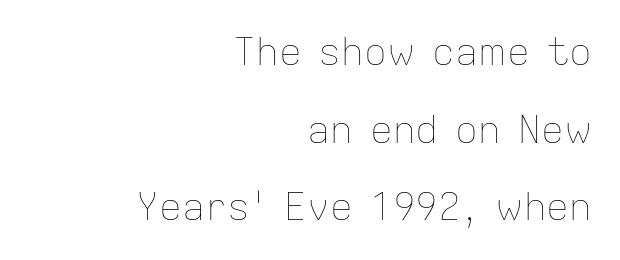
Does the lettering tilt? It doesn't — this is upright. Think of a printed novel: that variable character pitch is what you see here. No extra tracking has been applied to these lines. Alignment: flush right.
